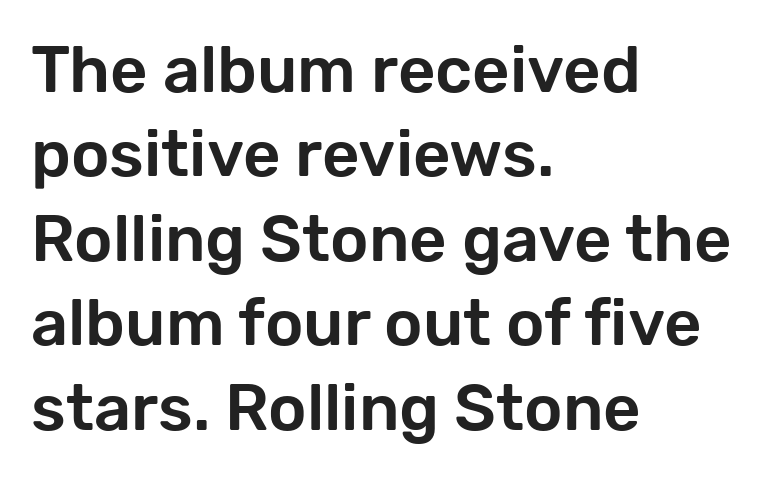
You can tell from the bare stems that sans-serif type was used. How are the letters spaced? Ordinarily, with no added tracking. How would I describe the line gaps? Plain and ordinary. The typography opts for an upright posture over an oblique one. Anything drawn beneath the words? Only blank space. Note the varied advance widths — an 'i' is clearly narrower than an 'm'.
